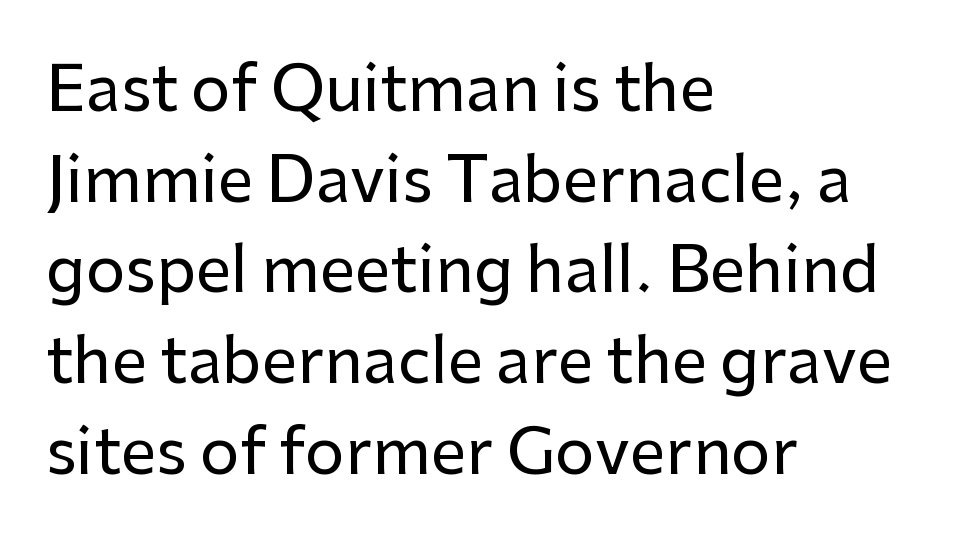
Q: Is the text italic (slanted)? A: No, it is upright.
Q: Is the typeface a serif or a sans-serif typeface? A: Sans-serif.
Q: Is the text underlined? A: No.
Q: How is the paragraph aligned? A: Left-aligned.
Q: Is the spacing between letters normal or unusually wide? A: Normal.
Q: Is the spacing between lines tight, normal or loose? A: Normal.
Q: Width (condensed, normal, or wide)? A: Normal.
Q: Stroke contrast? A: Low.
Q: x-height? A: Medium.
Q: Monospaced? A: No.
